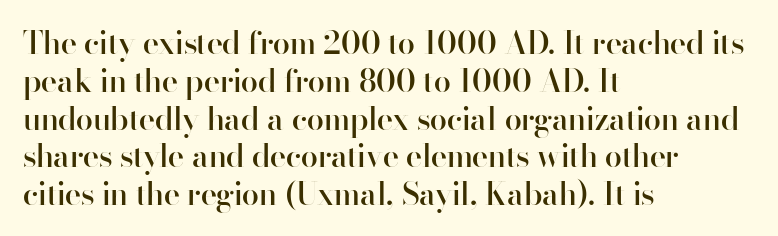
The rendering uses natural spacing where letterforms have individual widths. Every letter is mildly thick-stroked: semibold rather than bold. The space beneath each line is pristine and unruled. This rendering leaves character spacing at its baseline value. The text was rendered using a sans face with plain stroke endings.
